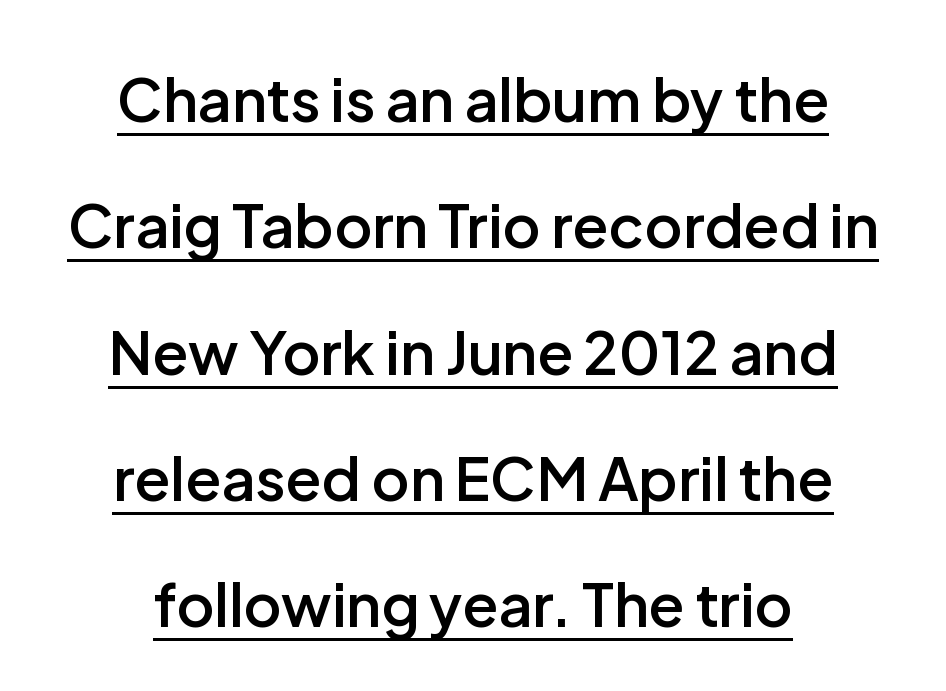
{"serif": "no", "italic": "no", "bold": "semi", "weight": "semibold", "width": "normal", "stroke_contrast": "low", "x_height": "medium", "monospaced": "no", "underline": "yes", "align": "center", "line_spacing": "loose", "line_spacing_ratio": 2.14, "letter_spacing": "normal", "letter_spacing_em": 0.0, "glyph_px": 59}
